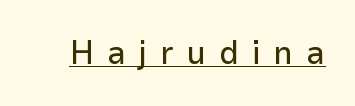
{"serif": "no", "italic": "no", "width": "normal", "stroke_contrast": "low", "x_height": "medium", "monospaced": "no", "underline": "yes", "letter_spacing": "wide", "letter_spacing_em": 0.39, "glyph_px": 33}
